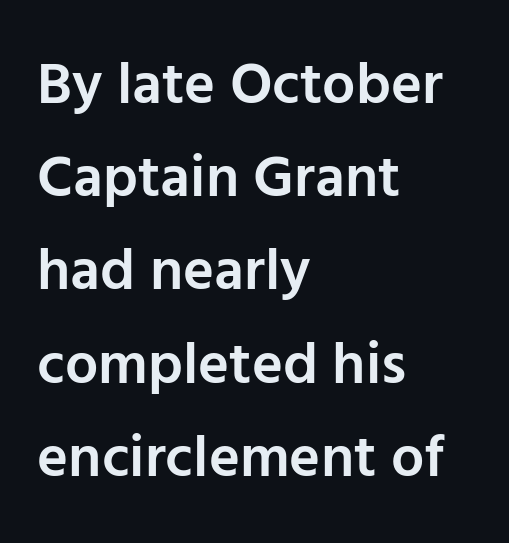
These lines are rendered in a variable-pitch font. The space directly below the letters is spotless. This is sans-serif lettering, the kind often seen on screens and signage. The rows are spaced the way most documents space them.
